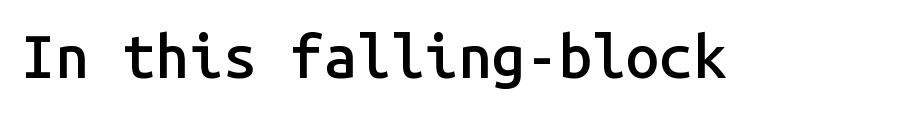
Q: Is the text bold? A: Semi-bold.
Q: Is the text italic (slanted)? A: No, it is upright.
Q: Is the typeface a serif or a sans-serif typeface? A: Sans-serif.
Q: Is the text underlined? A: No.
Q: Is the spacing between letters normal or unusually wide? A: Normal.
Q: Width (condensed, normal, or wide)? A: Normal.
Q: Stroke contrast? A: Low.
Q: x-height? A: Medium.
Q: Monospaced? A: Yes.
